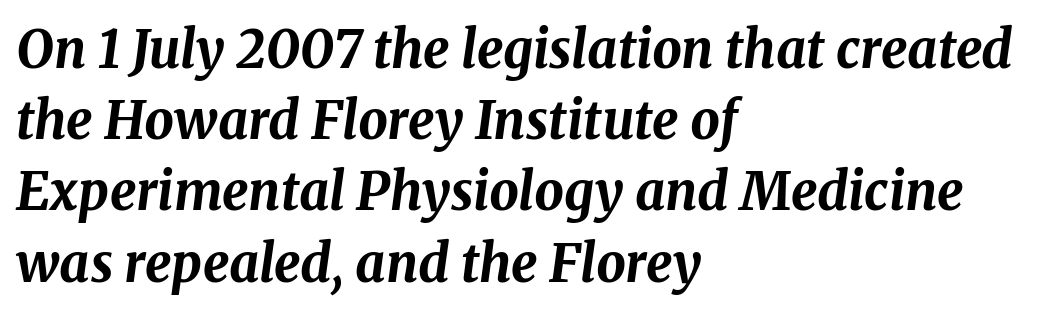
The face used here is proportionally spaced, like ordinary book or web type. Notice how thick the strokes are: this is what a full bold looks like. Words float on clear page, feet unadorned. The space between consecutive lines is moderate. The lines in this sample share a left origin and differ only in where they stop. This rendering leaves character spacing at its baseline value.
